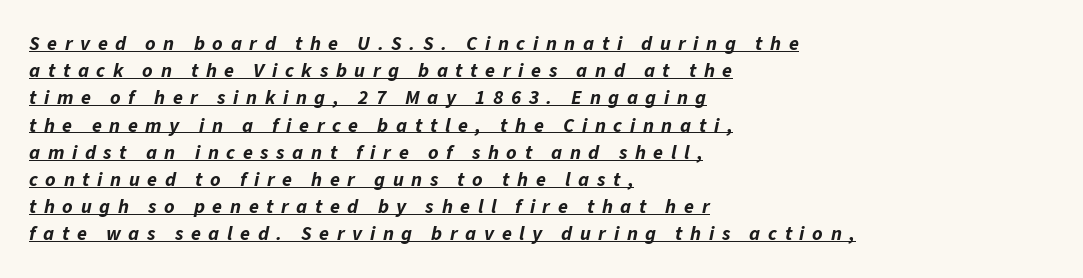
Q: Is the text bold? A: Yes.
Q: Is the text italic (slanted)? A: Yes, it leans right by about 11 degrees.
Q: Is the text underlined? A: Yes.
Q: How is the paragraph aligned? A: Left-aligned.
Q: Is the spacing between letters normal or unusually wide? A: Unusually wide.
Q: Is the spacing between lines tight, normal or loose? A: Normal.
